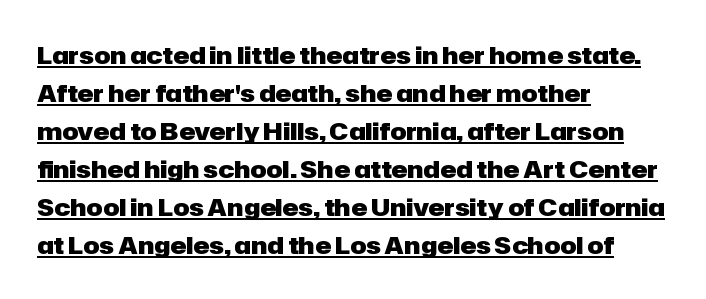
The gaps between neighbouring characters are ordinary and unremarkable. Rendered with straight, roman letterforms. The rag falls on the right side of this text block. Strokes here are thick enough to call this a true bold. Every word sits above its own underline. A typesetter would call this leading conventional body-copy spacing.
